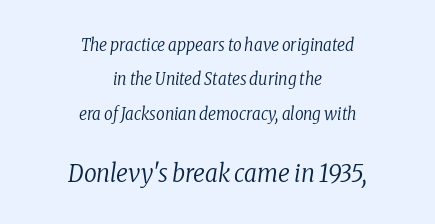
The space beneath each line is pristine and unruled. Words appear dense and cohesive because spacing is normal. Stem width sits at or under what a default text font uses. The text block is weighted toward neither margin, spreading evenly from the middle. If you squint, the bottom block still reads clearly — it's the larger of the two. Does the leading feel generous? Absolutely, it's lavish.
